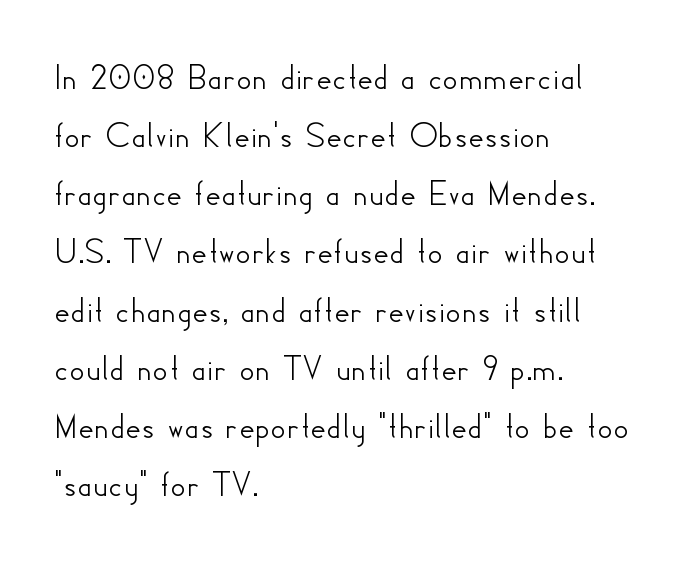
These lines sit exactly where default settings would place them. Ordinary non-slanted type is in use. Nope, no serifs anywhere on these letters. A typesetter would call this proportional, since set widths differ per character.
